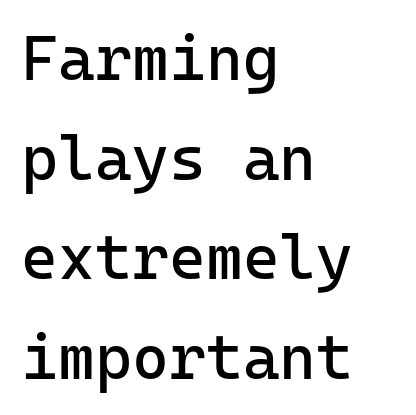
Q: Is the text bold? A: No.
Q: Is the text italic (slanted)? A: No, it is upright.
Q: Is the typeface a serif or a sans-serif typeface? A: Sans-serif.
Q: Is the text underlined? A: No.
Q: How is the paragraph aligned? A: Left-aligned.
Q: Is the spacing between letters normal or unusually wide? A: Normal.
Q: Is the spacing between lines tight, normal or loose? A: Normal.
Q: Width (condensed, normal, or wide)? A: Normal.
Q: Stroke contrast? A: Low.
Q: x-height? A: Medium.
Q: Monospaced? A: Yes.
